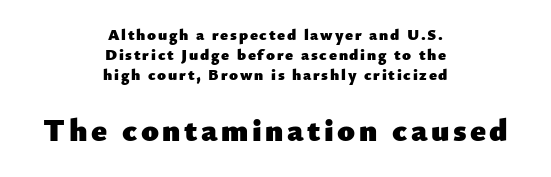
The image shows 32 px heavy sans-serif type, upright; set centered, normal line spacing (1.26x), not underlined; the second (bottom) block is 2.0x larger; low stroke contrast and a small x-height.
